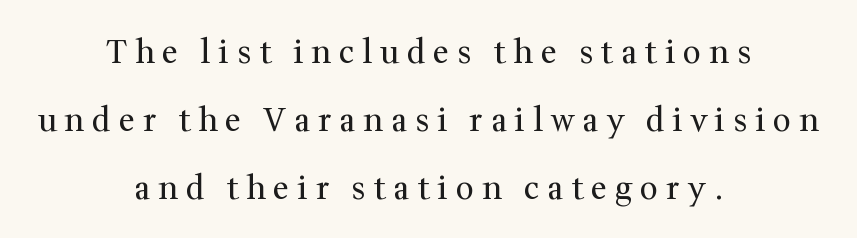
The image shows 32 px regular-weight serif type, upright; set centered, loose line spacing (2.12x), unusually wide letter spacing (+0.24 em), not underlined; medium stroke contrast and a medium x-height.
